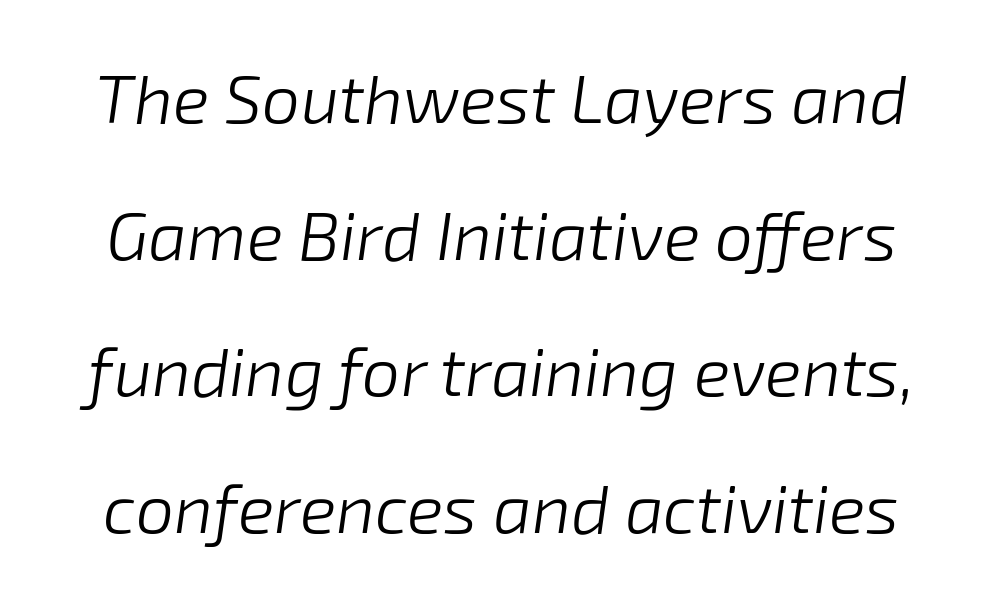
Q: Is the text bold? A: No.
Q: Is the text italic (slanted)? A: Yes, it leans right by about 8 degrees.
Q: Is the text underlined? A: No.
Q: Is the spacing between letters normal or unusually wide? A: Normal.
Q: Is the spacing between lines tight, normal or loose? A: Loose.
Q: Width (condensed, normal, or wide)? A: Normal.
Q: Stroke contrast? A: Low.
Q: x-height? A: Medium.
Q: Monospaced? A: No.
